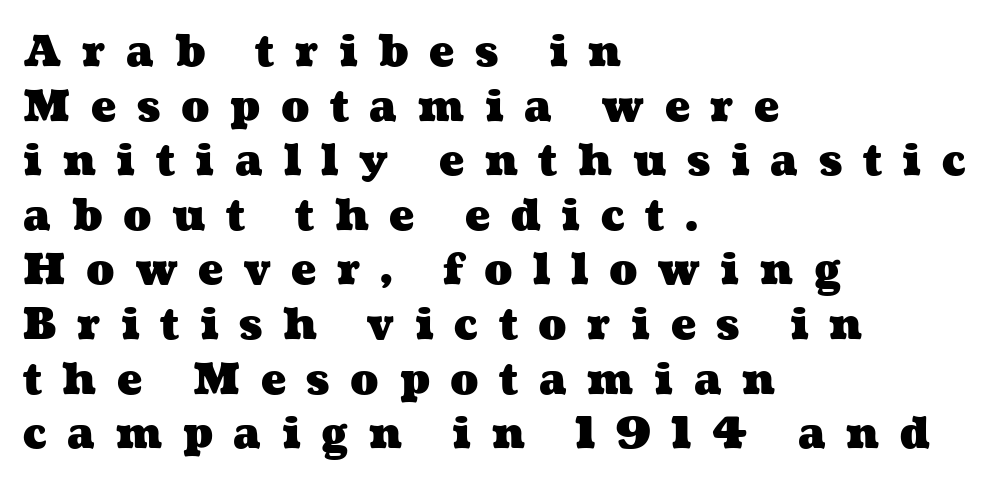
What stands out about the letter spacing? Its width — letters are far apart. Varying glyph widths throughout — classic text-font behaviour. Which margin do the lines hug? The left one — the right edge is uneven. The line-height multiplier appears to be the usual default. Is the type bold? Yes — the strokes are clearly thick and heavy.
